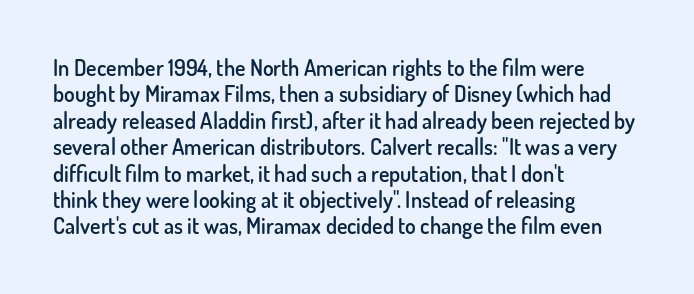
{"italic": "no", "bold": "semi", "underline": "no", "align": "left", "line_spacing_ratio": 1.2, "letter_spacing": "normal", "letter_spacing_em": 0.0, "glyph_px": 22}
